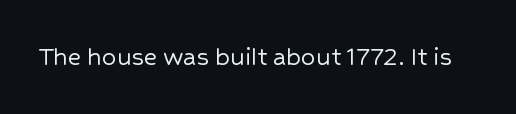
{"serif": "no", "italic": "no", "width": "normal", "stroke_contrast": "low", "x_height": "medium", "monospaced": "no", "underline": "no", "letter_spacing": "normal", "letter_spacing_em": 0.0, "glyph_px": 29}
